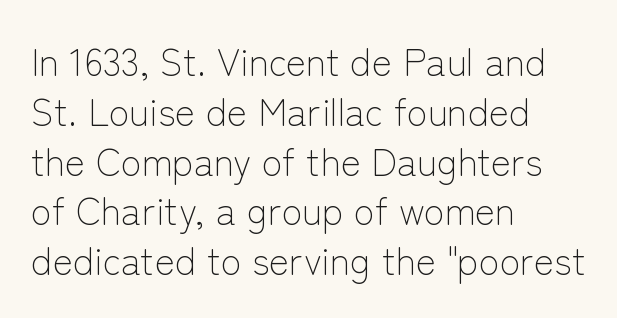
Q: Is the text bold? A: No.
Q: Is the text italic (slanted)? A: No, it is upright.
Q: Is the typeface a serif or a sans-serif typeface? A: Sans-serif.
Q: Is the text underlined? A: No.
Q: How is the paragraph aligned? A: Left-aligned.
Q: Is the spacing between letters normal or unusually wide? A: Normal.
Q: Is the spacing between lines tight, normal or loose? A: Normal.
Q: Width (condensed, normal, or wide)? A: Normal.
Q: Stroke contrast? A: Low.
Q: x-height? A: Medium.
Q: Monospaced? A: No.
